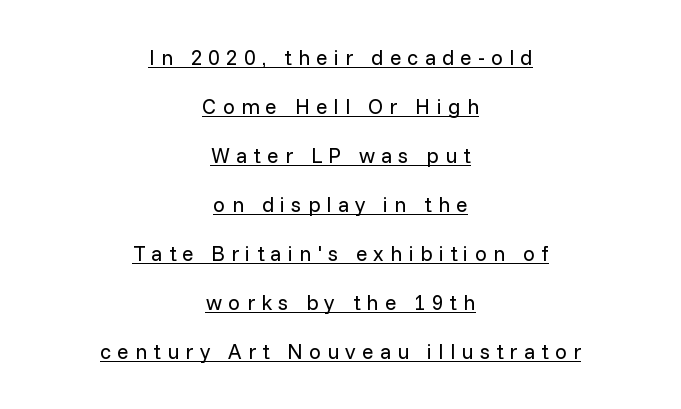
Students, observe the line beneath the letters — that is underlining. The lines are spread far apart with generous leading. Short and long lines alike share a common midpoint. This sample uses an upright cut, with every glyph sitting square on the baseline. Look at the tracking — it's clearly loosened, letters drifting apart.
